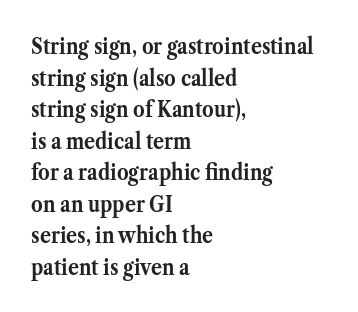
{"italic": "no", "bold": "yes", "underline": "no", "align": "left", "line_spacing": "normal", "line_spacing_ratio": 1.37, "letter_spacing": "normal", "letter_spacing_em": 0.0, "glyph_px": 23}
